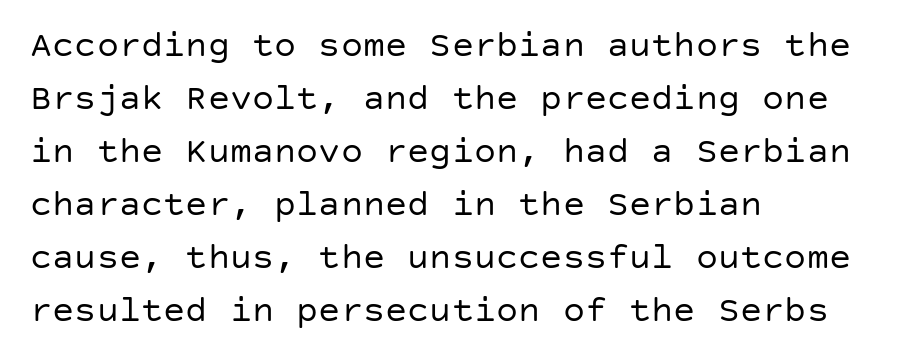
Q: Is the text bold? A: No.
Q: Is the text italic (slanted)? A: No, it is upright.
Q: Is the typeface a serif or a sans-serif typeface? A: Sans-serif.
Q: Is the text underlined? A: No.
Q: How is the paragraph aligned? A: Left-aligned.
Q: Is the spacing between letters normal or unusually wide? A: Normal.
Q: Is the spacing between lines tight, normal or loose? A: Normal.
Q: Width (condensed, normal, or wide)? A: Normal.
Q: Stroke contrast? A: Low.
Q: x-height? A: Large.
